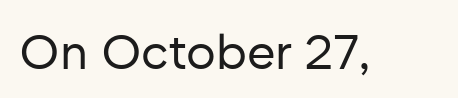
Q: Is the text bold? A: No.
Q: Is the text italic (slanted)? A: No, it is upright.
Q: Is the typeface a serif or a sans-serif typeface? A: Sans-serif.
Q: Is the text underlined? A: No.
Q: Is the spacing between letters normal or unusually wide? A: Normal.
Q: Width (condensed, normal, or wide)? A: Normal.
Q: Stroke contrast? A: Low.
Q: x-height? A: Medium.
Q: Monospaced? A: No.
